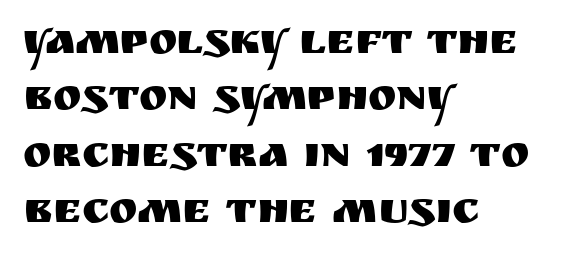
Typeset ragged right — the left edge is the straight one. Note: no serifs on the glyphs. Reading down the column, the eye jumps a familiar distance to each next line. Think of a printed novel: that variable character pitch is what you see here. The type is set solid horizontally, with unmodified tracking.
